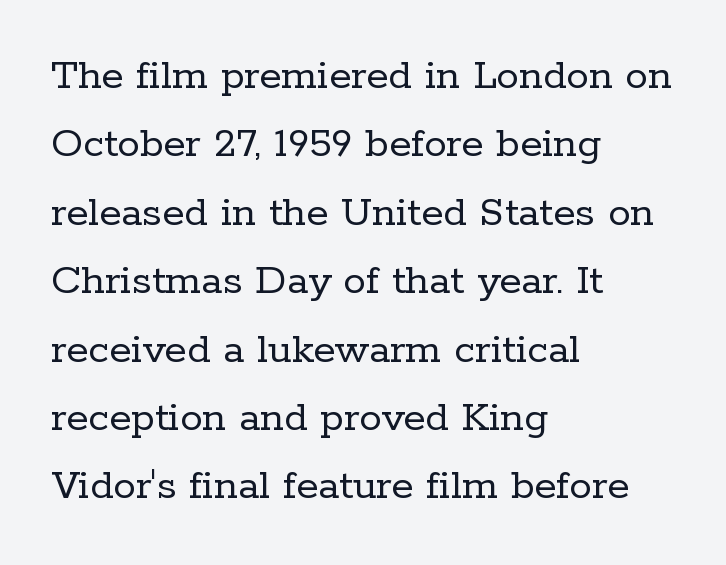
Visually the block forms a straight wall on the left and a jagged coastline on the right. Does extra space separate the letters? No, they use regular spacing. Think of a printed novel: that variable character pitch is what you see here. Beneath every word, the page is bare. The strokes carry an ordinary text weight at most. Regular leading.
